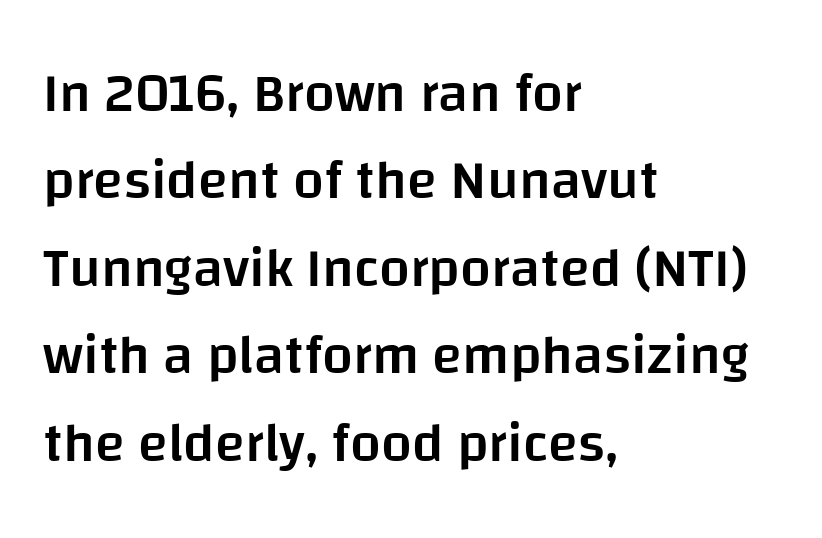
The image shows 55 px semibold sans-serif type, upright; set left-aligned, normal line spacing (1.59x), normal letter spacing, not underlined; low stroke contrast and a large x-height.
